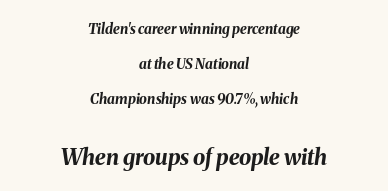
There is no visible air inserted between adjacent glyphs. A great deal of white space separates one row of letters from the next. The whole block is typeset with a tilt. Rule under the text: the space is simply empty. The passage shown begins with its smaller block and ends with its larger one. The glyphs have the mass of a bold cut.
